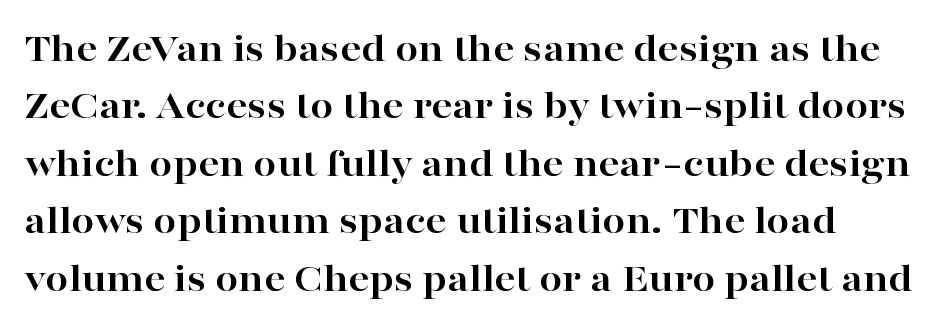
Style check: upright. Thick stems and heavy bowls — unmistakably bold. This sample has the flowing, uneven cadence of proportional lettering. Rows of type keep a routine distance in the vertical direction. Old-style or modern, the face here clearly has serifs. The string is rendered with underlining switched off.
